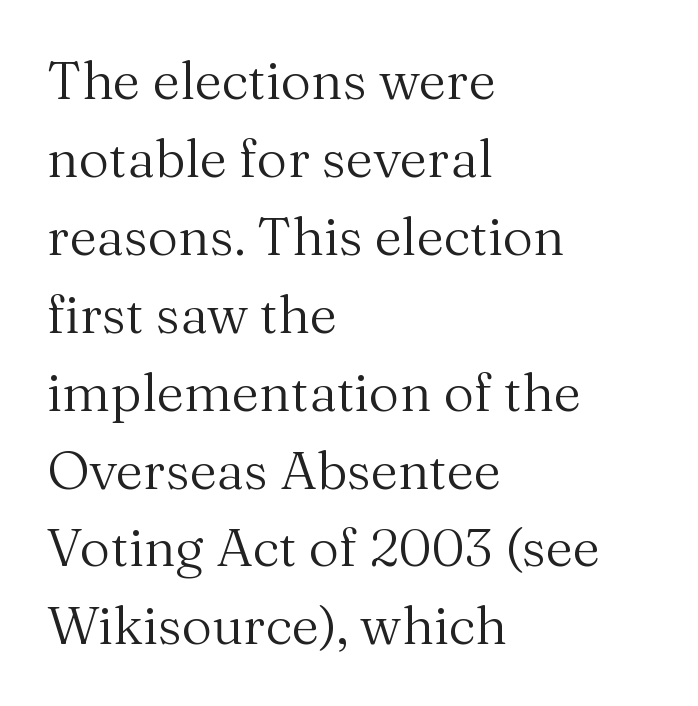
{"serif": "yes", "italic": "no", "bold": "no", "weight": "regular", "width": "normal", "stroke_contrast": "medium", "x_height": "medium", "monospaced": "no", "underline": "no", "align": "left", "line_spacing": "normal", "line_spacing_ratio": 1.47, "letter_spacing": "normal", "letter_spacing_em": 0.0, "glyph_px": 53}
